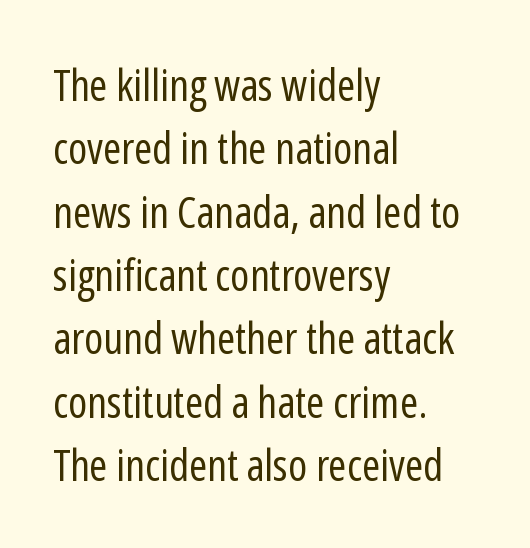
The image shows 44 px regular-weight, condensed sans-serif type, upright; set left-aligned, normal line spacing (1.44x), normal letter spacing, not underlined; low stroke contrast and a medium x-height.
